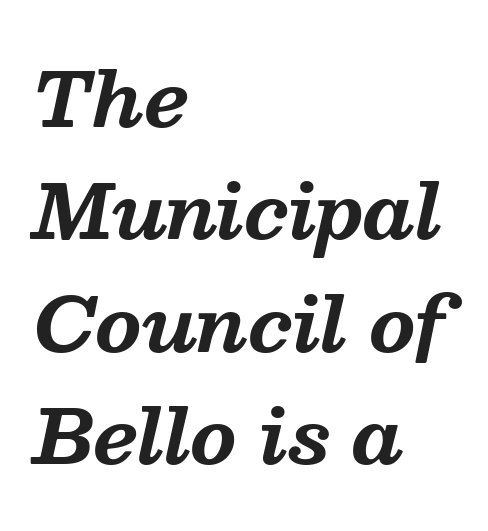
{"serif": "yes", "italic": "yes", "lean": "right", "slant_degrees": 13, "bold": "yes", "weight": "bold", "width": "normal", "stroke_contrast": "medium", "x_height": "medium", "monospaced": "no", "underline": "no", "align": "left", "line_spacing": "normal", "line_spacing_ratio": 1.52, "letter_spacing": "normal", "letter_spacing_em": 0.0, "glyph_px": 74}
